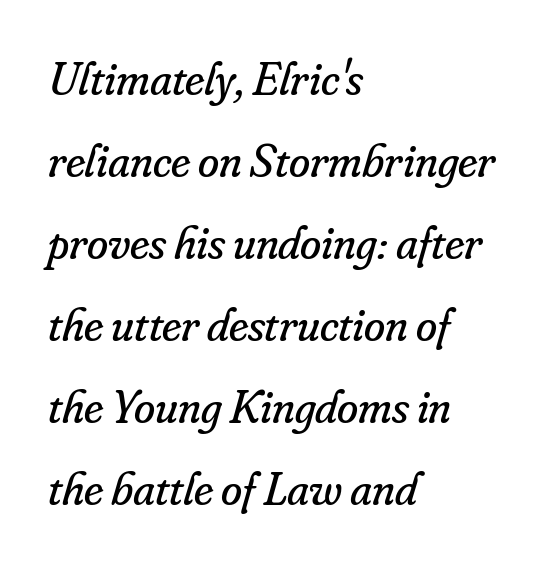
{"serif": "yes", "italic": "yes", "lean": "right", "slant_degrees": 16, "bold": "no", "weight": "regular", "width": "normal", "stroke_contrast": "low", "x_height": "small", "monospaced": "no", "underline": "no", "align": "left", "line_spacing_ratio": 1.71, "letter_spacing": "normal", "letter_spacing_em": 0.0, "glyph_px": 48}
